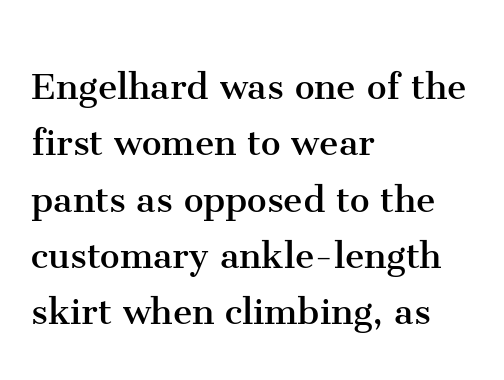
The image shows 44 px regular-weight serif type, upright; set left-aligned, normal line spacing (1.28x), normal letter spacing, not underlined; medium stroke contrast and a medium x-height.
